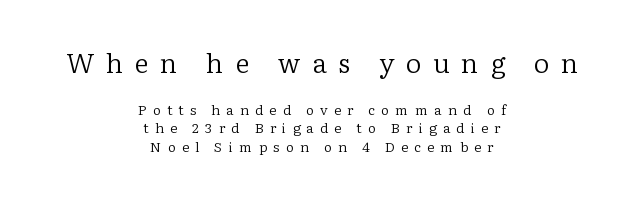
Q: Is the text bold? A: No.
Q: Is the text italic (slanted)? A: No, it is upright.
Q: Is the text underlined? A: No.
Q: How is the paragraph aligned? A: Centered.
Q: Is the spacing between letters normal or unusually wide? A: Unusually wide.
Q: Is the spacing between lines tight, normal or loose? A: Normal.
Q: Which block of text is set in a larger size, the first (top) or the second (bottom)? A: The first (top) one.
